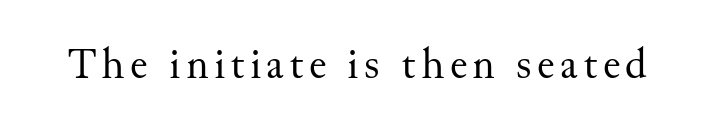
{"serif": "yes", "italic": "no", "bold": "no", "weight": "regular", "width": "normal", "stroke_contrast": "medium", "x_height": "small", "monospaced": "no", "underline": "no", "glyph_px": 44}
